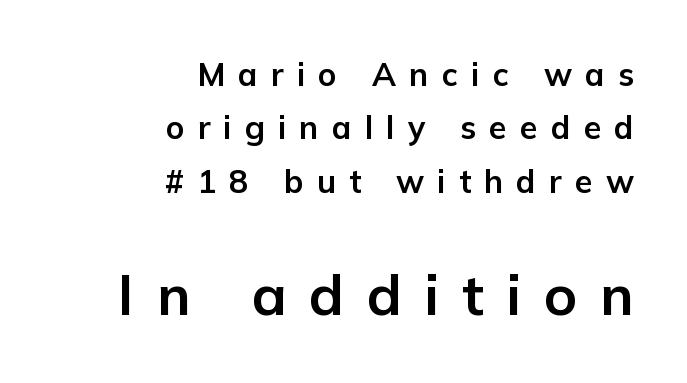
The space beneath each line is pristine and unruled. Serifs: no, the terminals of the letterforms are clean. This sample uses an upright cut, with every glyph sitting square on the baseline. Regarding leading, the lines here are spaced in the standard way. Scale increases going downward across the two blocks. Each letter keeps its own natural width here, so spacing adapts to shape.
